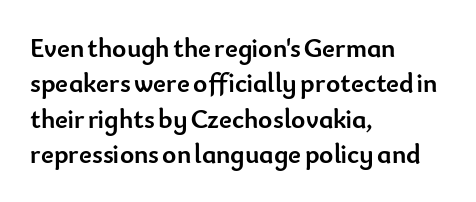
Q: Is the text bold? A: Yes.
Q: Is the text italic (slanted)? A: No, it is upright.
Q: Is the text underlined? A: No.
Q: How is the paragraph aligned? A: Left-aligned.
Q: Is the spacing between letters normal or unusually wide? A: Normal.
Q: Is the spacing between lines tight, normal or loose? A: Normal.
